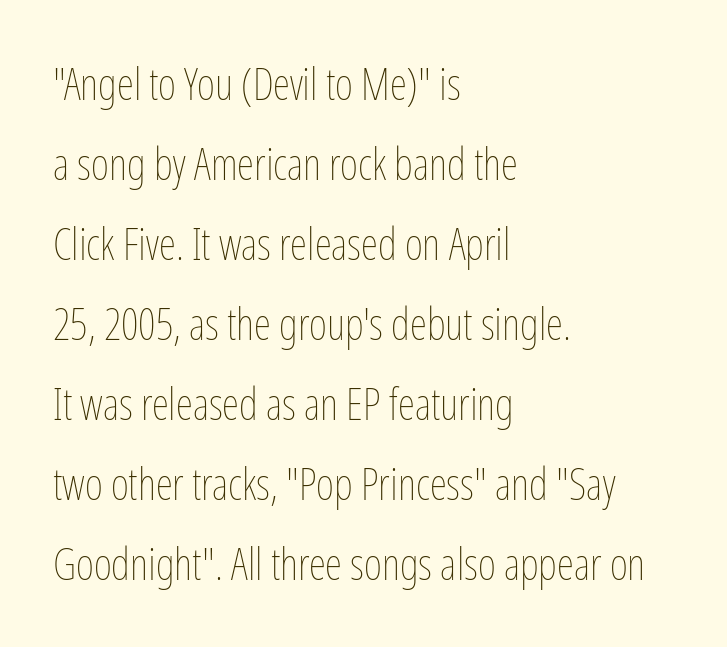
Q: Is the text bold? A: No.
Q: Is the text italic (slanted)? A: No, it is upright.
Q: Is the text underlined? A: No.
Q: How is the paragraph aligned? A: Left-aligned.
Q: Is the spacing between letters normal or unusually wide? A: Normal.
Q: Width (condensed, normal, or wide)? A: Condensed.
Q: Stroke contrast? A: Low.
Q: x-height? A: Medium.
Q: Monospaced? A: No.
